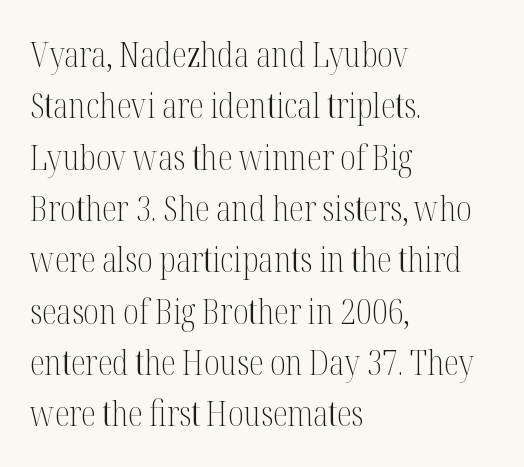
Q: Is the text bold? A: No.
Q: Is the text italic (slanted)? A: No, it is upright.
Q: Is the typeface a serif or a sans-serif typeface? A: Serif.
Q: Is the text underlined? A: No.
Q: How is the paragraph aligned? A: Left-aligned.
Q: Is the spacing between letters normal or unusually wide? A: Normal.
Q: Is the spacing between lines tight, normal or loose? A: Normal.
Q: Width (condensed, normal, or wide)? A: Condensed.
Q: Stroke contrast? A: Medium.
Q: x-height? A: Medium.
Q: Monospaced? A: No.
